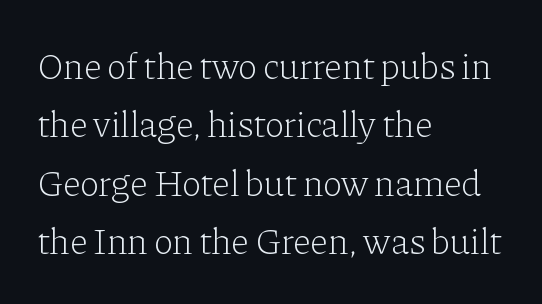
{"serif": "yes", "italic": "no", "bold": "no", "weight": "light", "width": "normal", "stroke_contrast": "low", "x_height": "medium", "monospaced": "no", "underline": "no", "align": "left", "line_spacing": "normal", "line_spacing_ratio": 1.58, "letter_spacing": "normal", "letter_spacing_em": 0.0, "glyph_px": 37}
